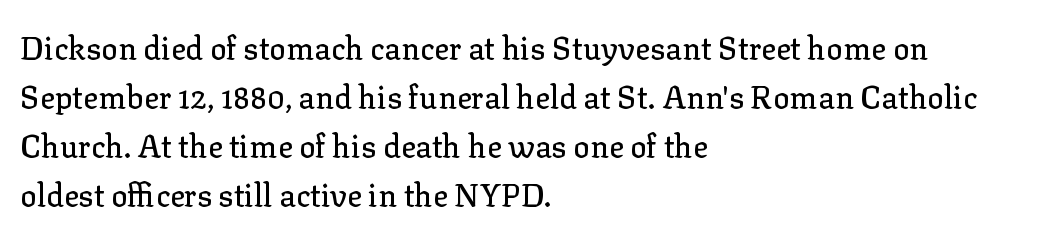
Has an underline been added? It has not. In terms of posture, this sample is upright. A typesetter would call this proportional, since set widths differ per character. The passage shown stacks its lines at a standard gap.
